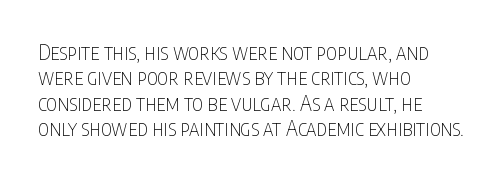
{"italic": "no", "bold": "no", "underline": "no", "align": "left", "line_spacing_ratio": 1.21, "letter_spacing": "normal", "letter_spacing_em": 0.0, "glyph_px": 21}
